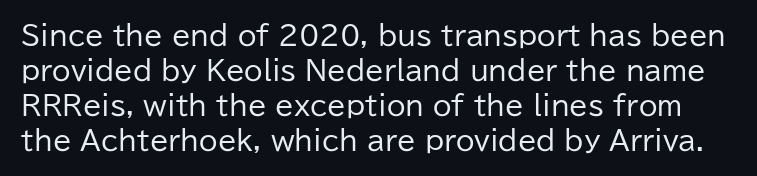
The words here are not underlined. Honestly, the letter spacing is just normal — you wouldn't notice it. Posture: straight, roman, zero tilt. Reading down the column, the eye jumps a familiar distance to each next line.
